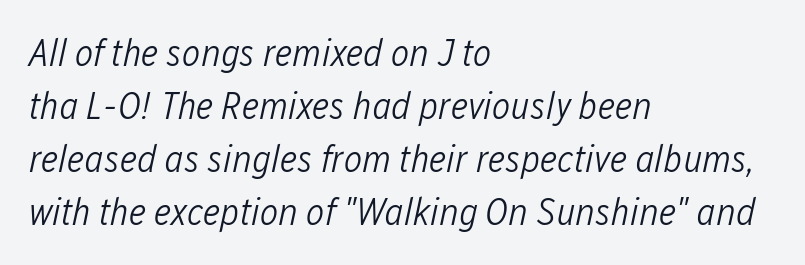
Heaviness? Minimal to ordinary, like unemphasized prose. A student would call this left alignment; a typographer would say flush left, rag right. Standard letterfit; no display-style spreading of the glyphs. The designer left line spacing at the default.
